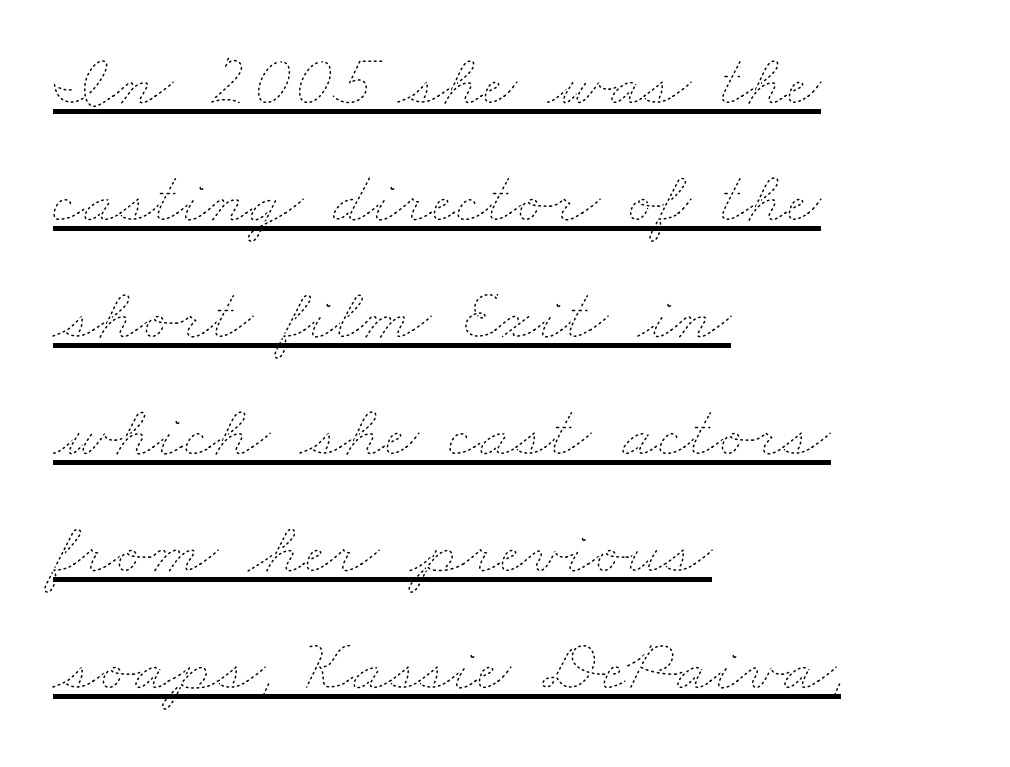
{"bold": "no", "weight": "thin", "width": "wide", "stroke_contrast": "low", "x_height": "small", "monospaced": "no", "underline": "yes", "align": "left", "line_spacing": "normal", "line_spacing_ratio": 1.56, "letter_spacing": "normal", "letter_spacing_em": 0.0, "glyph_px": 75}
